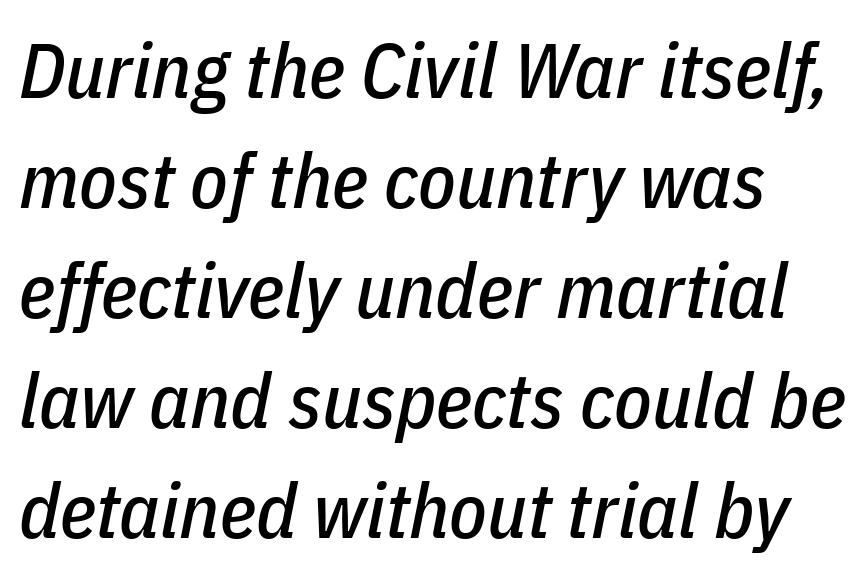
Notice how the stems are inclined rather than vertical — that's the hallmark of italics. Quick note: interline space is typical. The rendering keeps characters at their native spacing. This sample has the flowing, uneven cadence of proportional lettering.
